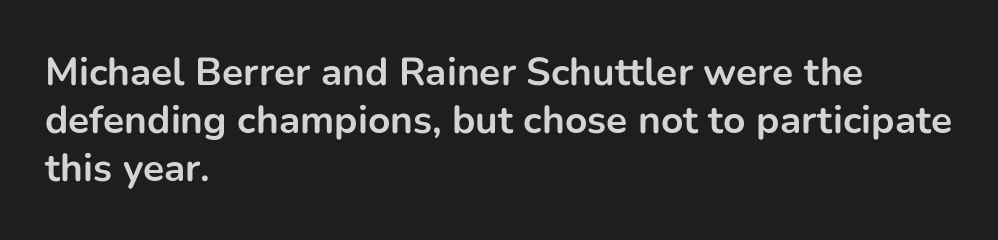
Has an underline been added? It has not. This sample has the flowing, uneven cadence of proportional lettering. Designer's note — italics off, roman on. Students, this is bold: see how much ink each stroke carries. Look at the bottom of the vertical strokes: they stop flat, with no serifs. The compositor pushed each line to the left boundary.
